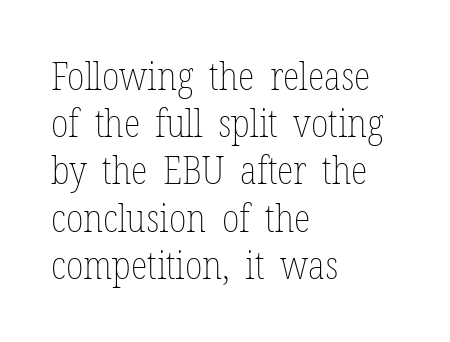
Check under the words: just untouched page. The ragged edge is on the right, which tells us the setting is flush left. Ascenders rise straight up at ninety degrees. Compared with typical body copy, the letter spacing here is the same. Is the type heavy? It reads as light-to-regular instead.
